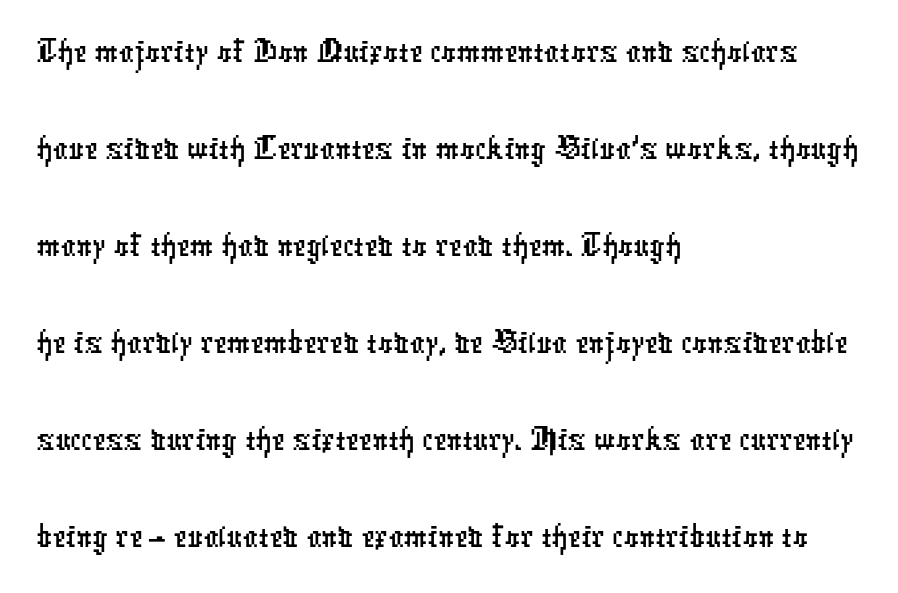
Q: Is the typeface a serif or a sans-serif typeface? A: Sans-serif.
Q: Is the text underlined? A: No.
Q: How is the paragraph aligned? A: Left-aligned.
Q: Is the spacing between letters normal or unusually wide? A: Normal.
Q: Is the spacing between lines tight, normal or loose? A: Normal.
Q: Width (condensed, normal, or wide)? A: Condensed.
Q: Stroke contrast? A: Low.
Q: x-height? A: Medium.
Q: Monospaced? A: No.
